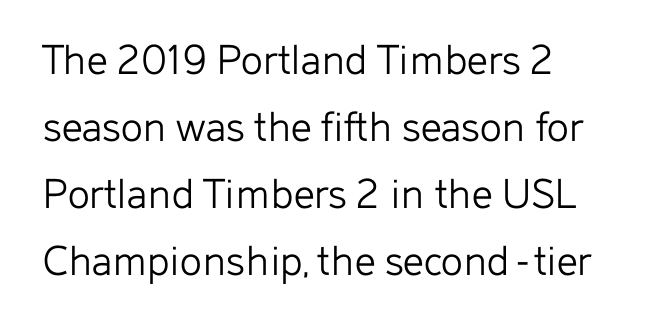
Q: Is the text bold? A: No.
Q: Is the text italic (slanted)? A: No, it is upright.
Q: Is the typeface a serif or a sans-serif typeface? A: Sans-serif.
Q: Is the text underlined? A: No.
Q: Is the spacing between letters normal or unusually wide? A: Normal.
Q: Is the spacing between lines tight, normal or loose? A: Normal.
Q: Width (condensed, normal, or wide)? A: Normal.
Q: Stroke contrast? A: Low.
Q: x-height? A: Medium.
Q: Monospaced? A: No.
